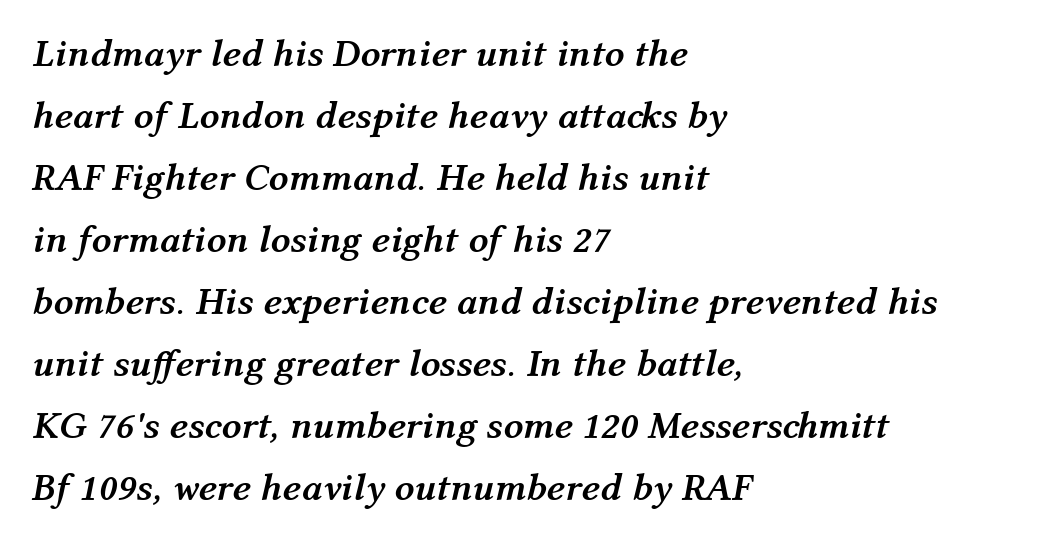
Q: Is the text bold? A: Yes.
Q: Is the text italic (slanted)? A: Yes, it leans right by about 12 degrees.
Q: Is the text underlined? A: No.
Q: How is the paragraph aligned? A: Left-aligned.
Q: Is the spacing between letters normal or unusually wide? A: Normal.
Q: Is the spacing between lines tight, normal or loose? A: Normal.
Q: Width (condensed, normal, or wide)? A: Normal.
Q: Stroke contrast? A: Medium.
Q: x-height? A: Medium.
Q: Monospaced? A: No.
